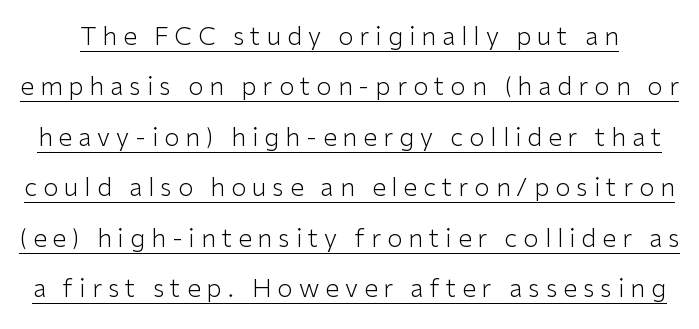
Q: Is the text bold? A: No.
Q: Is the text italic (slanted)? A: No, it is upright.
Q: Is the text underlined? A: Yes.
Q: Is the spacing between letters normal or unusually wide? A: Unusually wide.
Q: Is the spacing between lines tight, normal or loose? A: Loose.
